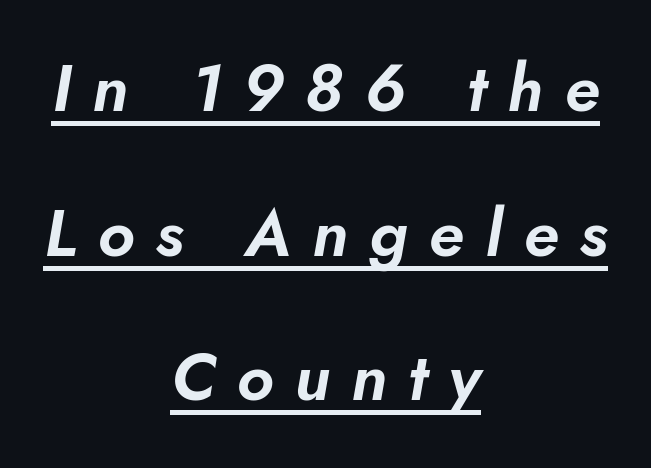
The image shows 66 px text type, italic (leaning right); set centered, loose line spacing (2.19x), unusually wide letter spacing (+0.32 em), underlined; low stroke contrast and a small x-height.
